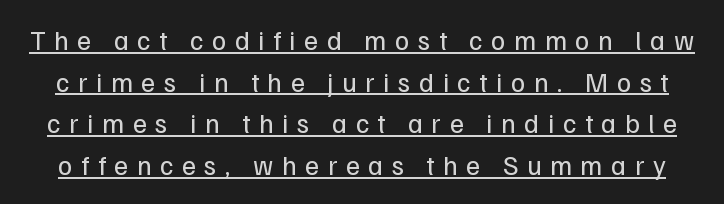
The passage shown stacks its lines at a standard gap. Ascenders rise straight up at ninety degrees. The line texture is sparse and dotted thanks to wide tracking. Stems here are at most as thick as an everyday book face. The specimen includes a rule beneath the text block's lines.
